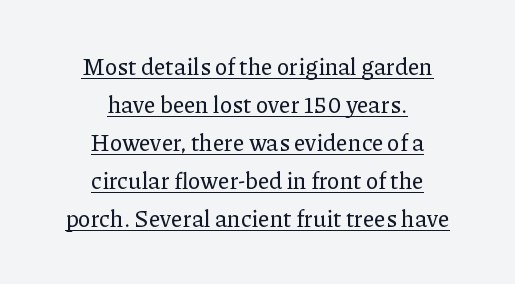
The image shows 23 px text type, upright; set centered, normal line spacing (1.65x), normal letter spacing, underlined.
